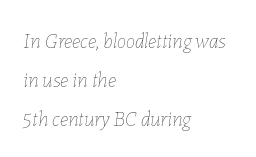
{"italic": "yes", "lean": "right", "slant_degrees": 7, "bold": "no", "underline": "no", "align": "left", "line_spacing_ratio": 1.86, "letter_spacing": "normal", "letter_spacing_em": 0.0, "glyph_px": 21}
